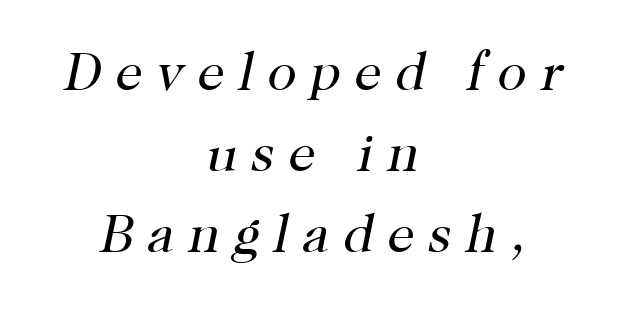
The image shows 54 px regular-weight serif type, italic (leaning right); set centered, normal line spacing (1.5x), unusually wide letter spacing (+0.26 em), not underlined; high stroke contrast and a medium x-height.
